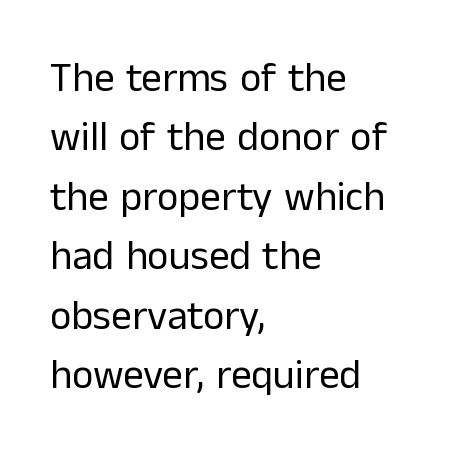
The image shows 41 px regular-weight sans-serif type, upright; set left-aligned, normal line spacing (1.45x), normal letter spacing, not underlined; low stroke contrast and a medium x-height.
